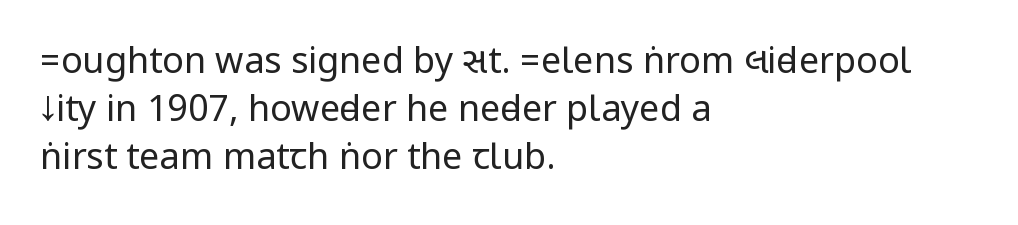
Q: Is the text bold? A: No.
Q: Is the text italic (slanted)? A: No, it is upright.
Q: Is the typeface a serif or a sans-serif typeface? A: Sans-serif.
Q: Is the text underlined? A: No.
Q: How is the paragraph aligned? A: Left-aligned.
Q: Is the spacing between letters normal or unusually wide? A: Normal.
Q: Is the spacing between lines tight, normal or loose? A: Normal.
Q: Width (condensed, normal, or wide)? A: Condensed.
Q: Stroke contrast? A: Low.
